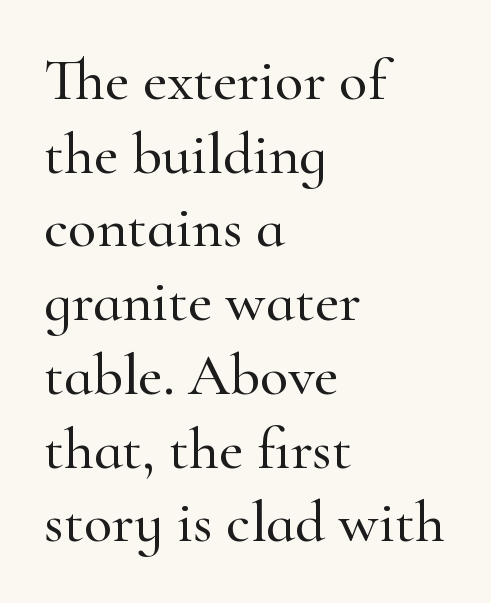
The image shows 59 px serif type, upright; set left-aligned, normal line spacing (1.25x), normal letter spacing, not underlined; high stroke contrast and a small x-height.
